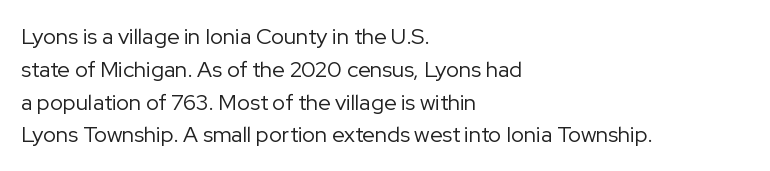
The image shows 22 px text type, upright; set left-aligned, normal line spacing (1.49x), normal letter spacing, not underlined.
